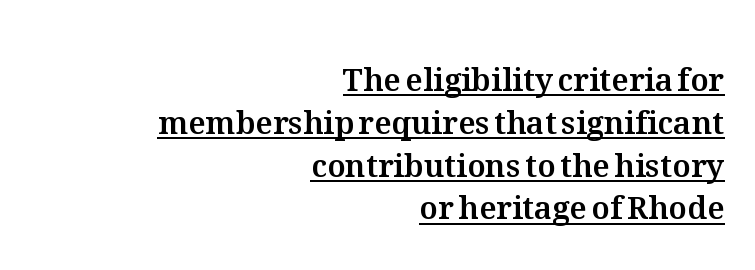
The image shows 31 px text type, upright; set right-aligned, normal line spacing (1.38x), normal letter spacing, underlined; medium stroke contrast and a medium x-height.
